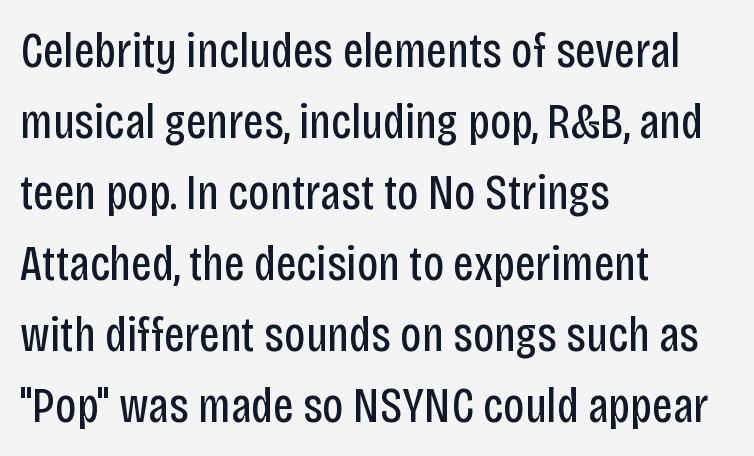
Serifs: no, the terminals of the letterforms are clean. Unlike italic type, these characters show no tilt at all. Which margin do the lines hug? The left one — the right edge is uneven. A clean baseline with only descenders dipping below it.
